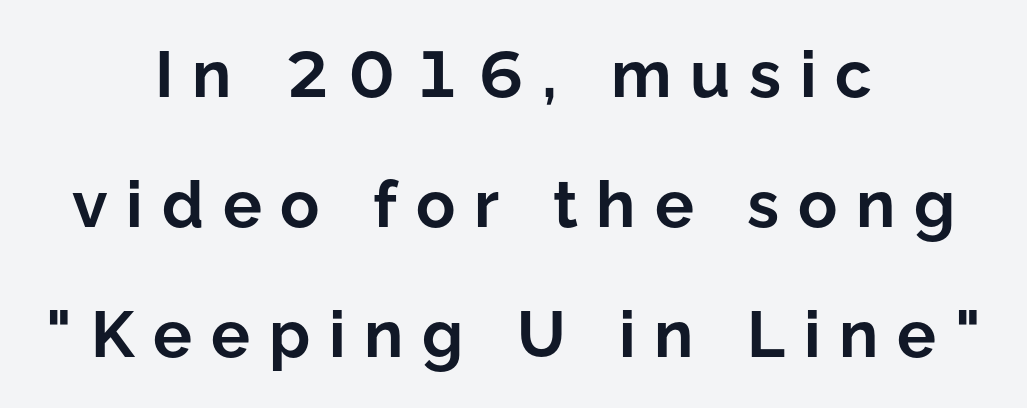
{"serif": "no", "italic": "no", "bold": "yes", "weight": "bold", "width": "normal", "stroke_contrast": "low", "x_height": "medium", "monospaced": "no", "underline": "no", "align": "center", "line_spacing": "loose", "line_spacing_ratio": 2.0, "letter_spacing": "wide", "letter_spacing_em": 0.29, "glyph_px": 65}
